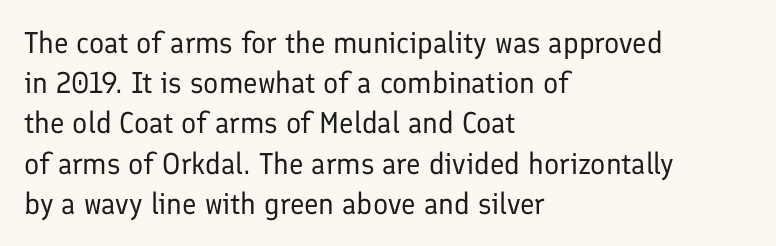
{"serif": "no", "italic": "no", "bold": "no", "weight": "regular", "width": "normal", "stroke_contrast": "low", "x_height": "medium", "monospaced": "no", "underline": "no", "align": "left", "line_spacing": "normal", "line_spacing_ratio": 1.34, "letter_spacing": "normal", "letter_spacing_em": 0.0, "glyph_px": 30}
